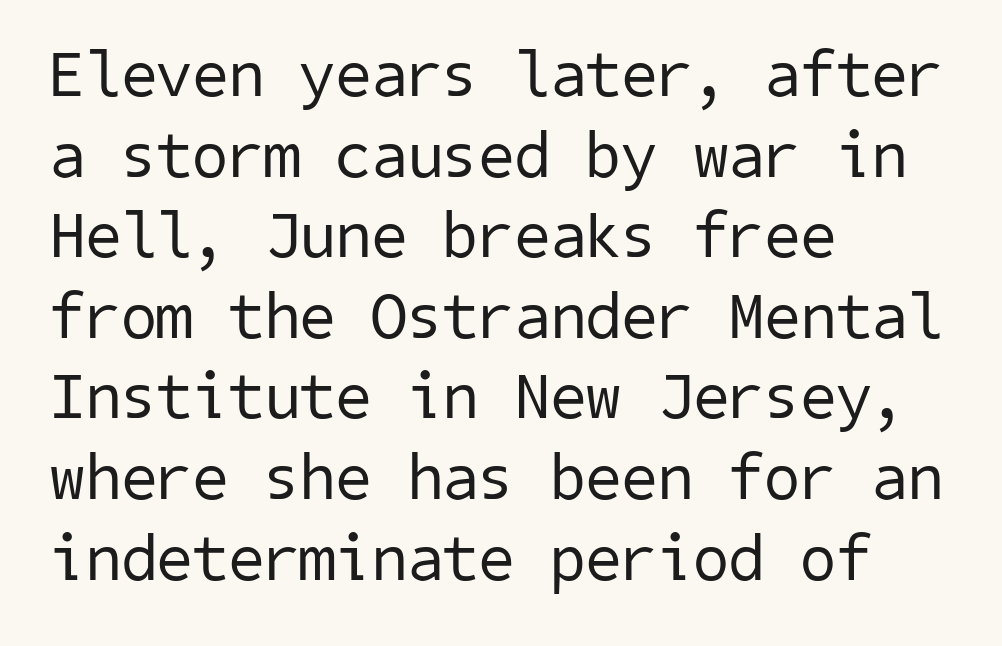
{"serif": "no", "bold": "no", "weight": "regular", "width": "normal", "stroke_contrast": "low", "x_height": "medium", "underline": "no", "align": "left", "line_spacing_ratio": 1.24, "letter_spacing": "normal", "letter_spacing_em": 0.0, "glyph_px": 65}
